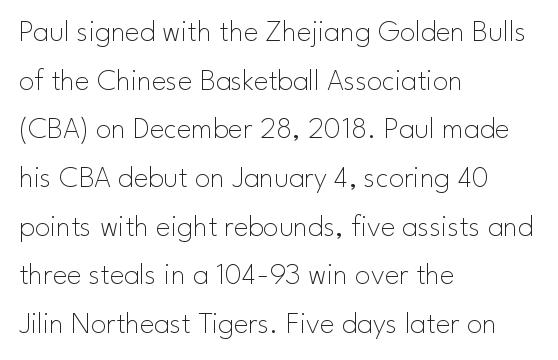
The image shows 31 px thin sans-serif type, upright; set left-aligned, normal line spacing (1.57x), normal letter spacing, not underlined; low stroke contrast and a small x-height.
